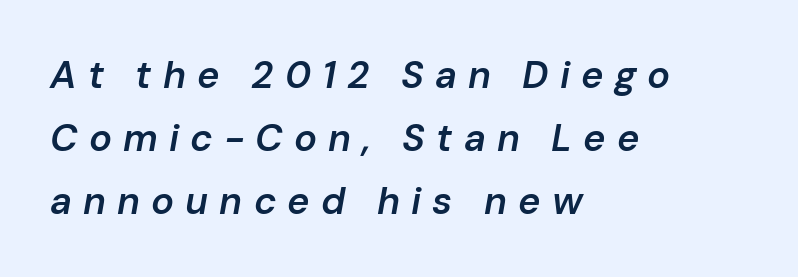
Q: Is the text bold? A: Semi-bold.
Q: Is the text italic (slanted)? A: Yes, it leans right by about 10 degrees.
Q: Is the text underlined? A: No.
Q: How is the paragraph aligned? A: Left-aligned.
Q: Is the spacing between letters normal or unusually wide? A: Unusually wide.
Q: Is the spacing between lines tight, normal or loose? A: Normal.
Q: Width (condensed, normal, or wide)? A: Normal.
Q: Stroke contrast? A: Low.
Q: x-height? A: Medium.
Q: Monospaced? A: No.
